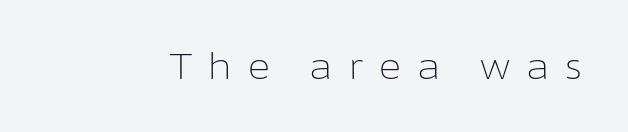
Think of a printed novel: that variable character pitch is what you see here. The tracking reads as deliberately expanded to a designer's eye. Letterform terminals end flat and unadorned throughout the passage. This rendering features lettering with no underline. Tall strokes in this sample are plumb rather than angled. No letter is thick-stroked: the sample isn't bold.
